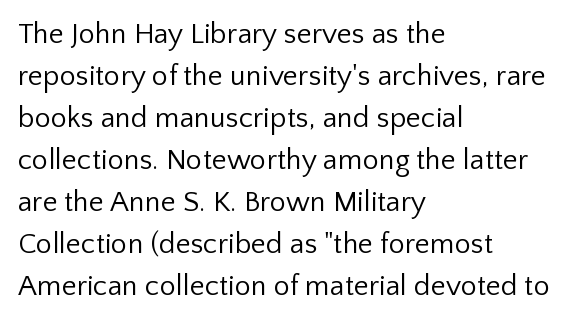
{"serif": "no", "italic": "no", "bold": "no", "weight": "regular", "width": "normal", "stroke_contrast": "low", "x_height": "medium", "monospaced": "no", "underline": "no", "align": "left", "line_spacing": "normal", "line_spacing_ratio": 1.45, "letter_spacing": "normal", "letter_spacing_em": 0.0, "glyph_px": 29}
